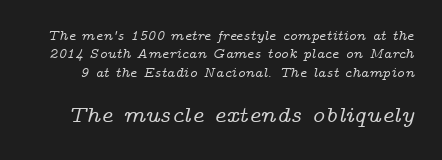
{"italic": "yes", "lean": "right", "slant_degrees": 14, "underline": "no", "line_spacing": "normal", "line_spacing_ratio": 1.32, "letter_spacing": "normal", "letter_spacing_em": 0.0, "larger_block": "second", "size_ratio": 1.64, "glyph_px": 23}
